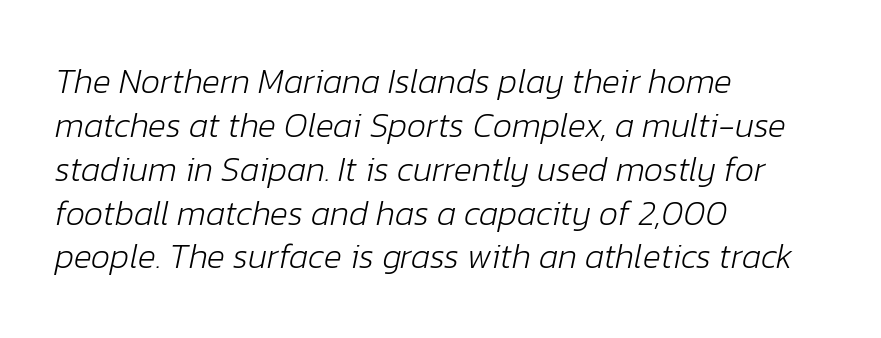
{"italic": "yes", "lean": "right", "slant_degrees": 12, "bold": "no", "weight": "light", "width": "normal", "stroke_contrast": "low", "x_height": "medium", "monospaced": "no", "underline": "no", "align": "left", "line_spacing": "normal", "line_spacing_ratio": 1.29, "letter_spacing": "normal", "letter_spacing_em": 0.0, "glyph_px": 34}
